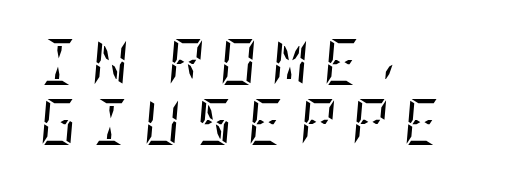
{"serif": "yes", "italic": "yes", "lean": "right", "slant_degrees": 5, "bold": "no", "weight": "regular", "width": "condensed", "stroke_contrast": "low", "x_height": "large", "underline": "no", "align": "left", "line_spacing": "normal", "line_spacing_ratio": 1.33, "letter_spacing": "wide", "letter_spacing_em": 0.34, "glyph_px": 45}
